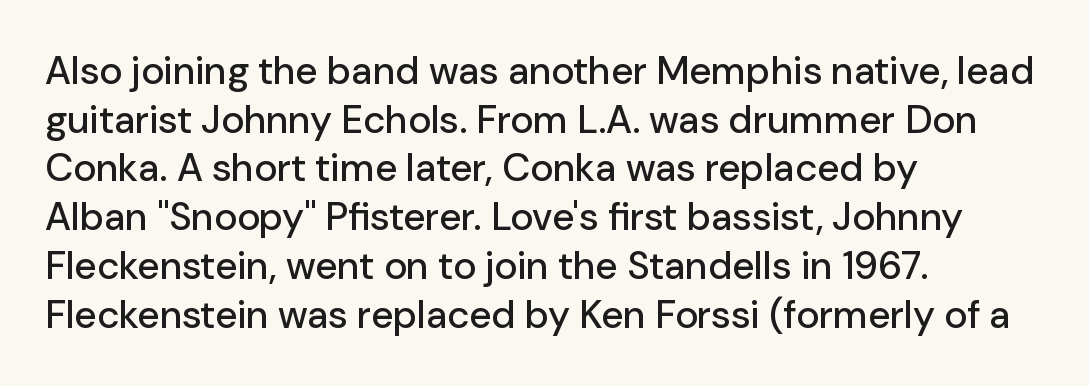
{"serif": "no", "italic": "no", "width": "normal", "stroke_contrast": "low", "x_height": "medium", "monospaced": "no", "underline": "no", "align": "left", "line_spacing": "normal", "line_spacing_ratio": 1.25, "letter_spacing": "normal", "letter_spacing_em": 0.0, "glyph_px": 39}
